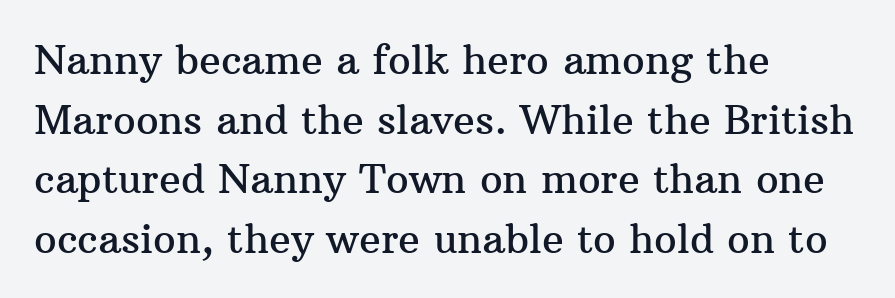
Q: Is the text italic (slanted)? A: No, it is upright.
Q: Is the typeface a serif or a sans-serif typeface? A: Serif.
Q: Is the text underlined? A: No.
Q: How is the paragraph aligned? A: Left-aligned.
Q: Is the spacing between letters normal or unusually wide? A: Normal.
Q: Is the spacing between lines tight, normal or loose? A: Normal.
Q: Width (condensed, normal, or wide)? A: Normal.
Q: Stroke contrast? A: Medium.
Q: x-height? A: Medium.
Q: Monospaced? A: No.
